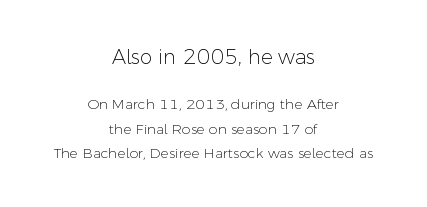
{"italic": "no", "bold": "no", "underline": "no", "align": "center", "line_spacing_ratio": 1.76, "letter_spacing": "normal", "letter_spacing_em": 0.0, "larger_block": "first", "size_ratio": 1.43, "glyph_px": 20}
